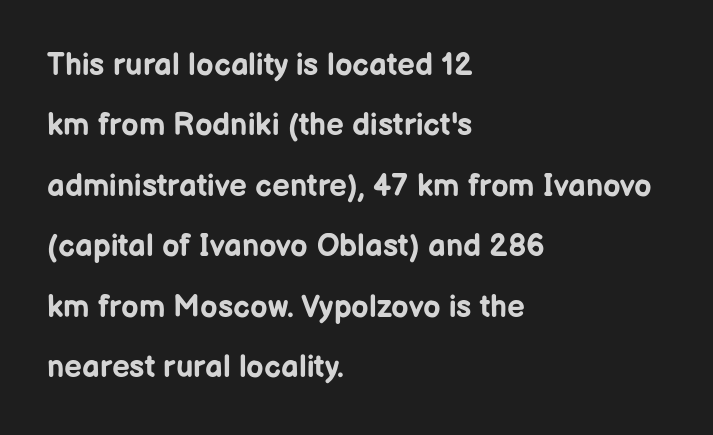
Varying glyph widths throughout — classic text-font behaviour. Letter spacing: default. Students, this is bold: see how much ink each stroke carries. In terms of letterform style, serifs are entirely absent. If you measured baseline to baseline, you'd find a long distance.
